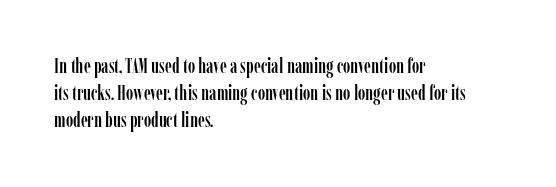
Teacher's note: observe the even left margin — that is flush-left alignment. Letter spacing: default. Every stem runs plumb, perpendicular to the baseline. The baseline area is clear. One glance says typical: line gaps are just what's usual.
